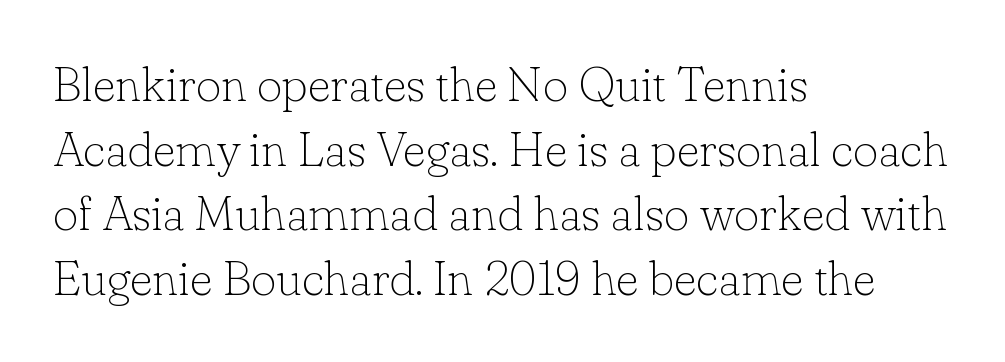
Q: Is the text bold? A: No.
Q: Is the text italic (slanted)? A: No, it is upright.
Q: Is the typeface a serif or a sans-serif typeface? A: Serif.
Q: Is the text underlined? A: No.
Q: How is the paragraph aligned? A: Left-aligned.
Q: Is the spacing between letters normal or unusually wide? A: Normal.
Q: Is the spacing between lines tight, normal or loose? A: Normal.
Q: Width (condensed, normal, or wide)? A: Normal.
Q: Stroke contrast? A: Low.
Q: x-height? A: Small.
Q: Monospaced? A: No.
